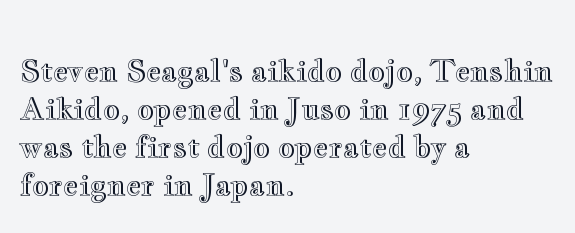
The image shows 29 px wide type, upright; set left-aligned, normal line spacing (1.31x), normal letter spacing, not underlined; a small x-height.
